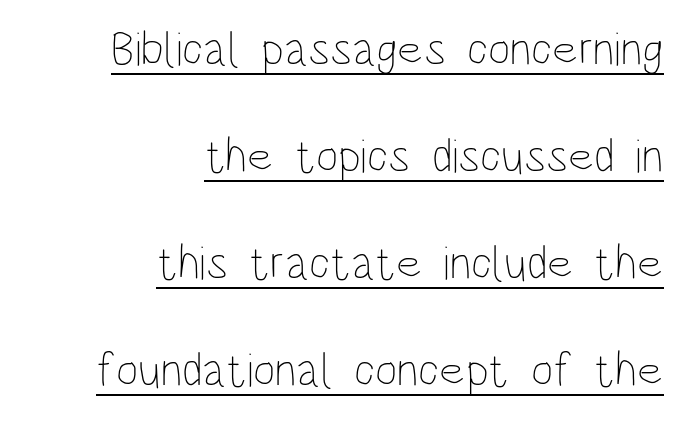
Q: Is the text bold? A: No.
Q: Is the text italic (slanted)? A: No, it is upright.
Q: Is the text underlined? A: Yes.
Q: How is the paragraph aligned? A: Right-aligned.
Q: Is the spacing between letters normal or unusually wide? A: Normal.
Q: Is the spacing between lines tight, normal or loose? A: Loose.
Q: Width (condensed, normal, or wide)? A: Condensed.
Q: Stroke contrast? A: Low.
Q: x-height? A: Large.
Q: Monospaced? A: No.
